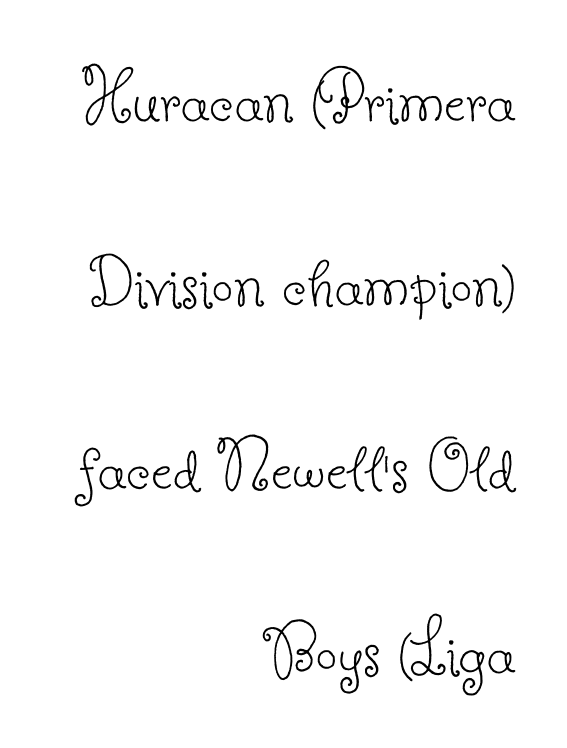
Leading: increased. Words appear dense and cohesive because spacing is normal. The typography opts for an upright posture over an oblique one. Nobody drew a line under any word here. The characters display serif detailing at their extremities. The letters advance in unequal steps, a hallmark of proportional type.
